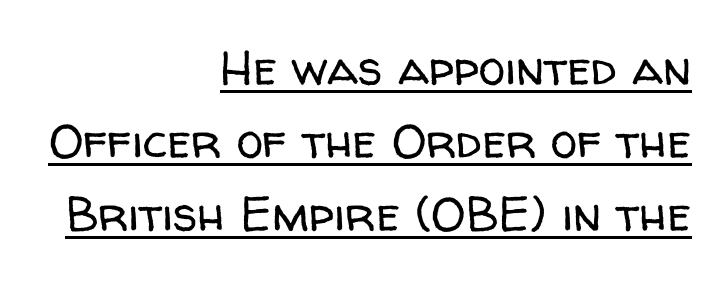
Q: Is the text bold? A: No.
Q: Is the text italic (slanted)? A: No, it is upright.
Q: Is the typeface a serif or a sans-serif typeface? A: Sans-serif.
Q: Is the text underlined? A: Yes.
Q: How is the paragraph aligned? A: Right-aligned.
Q: Is the spacing between letters normal or unusually wide? A: Normal.
Q: Is the spacing between lines tight, normal or loose? A: Normal.
Q: Width (condensed, normal, or wide)? A: Normal.
Q: Stroke contrast? A: Low.
Q: x-height? A: Medium.
Q: Monospaced? A: No.
